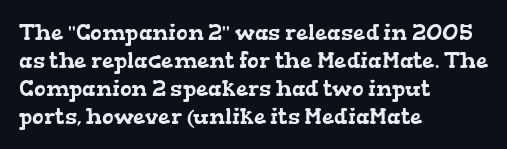
The image shows 22 px text type; set left-aligned, normal line spacing (1.27x), normal letter spacing, not underlined.
